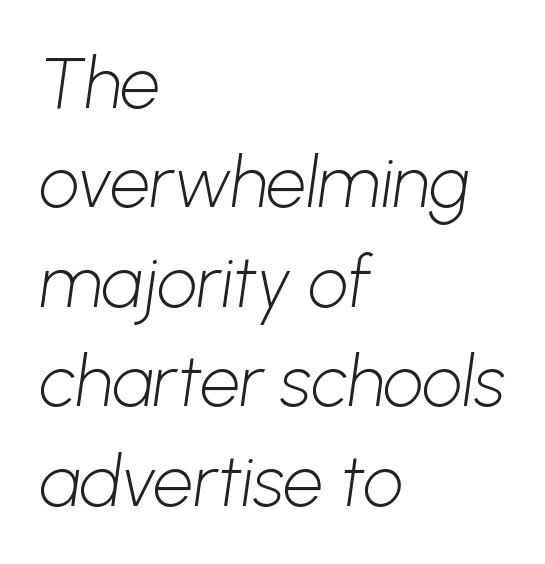
You can tell from the bare stems that sans-serif type was used. The zone under the glyphs is completely vacant. Think standard paragraph weight, or any step lighter than that. Notice how descenders clear the ascenders below comfortably — that's standard leading. Inter-character spacing is left at the font's built-in metrics.
